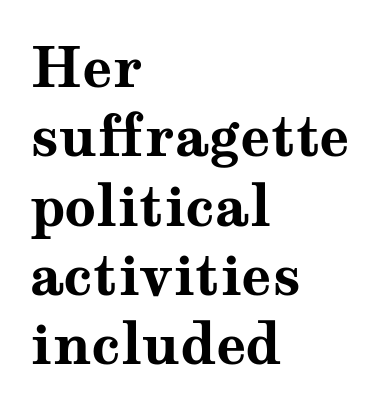
{"serif": "yes", "italic": "no", "bold": "yes", "weight": "bold", "width": "wide", "stroke_contrast": "medium", "x_height": "medium", "monospaced": "no", "underline": "no", "align": "left", "line_spacing": "normal", "line_spacing_ratio": 1.26, "letter_spacing": "normal", "letter_spacing_em": 0.0, "glyph_px": 55}
